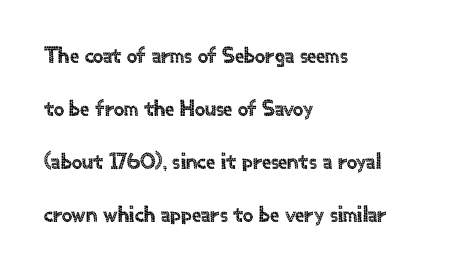
Q: Is the text italic (slanted)? A: No, it is upright.
Q: Is the text underlined? A: No.
Q: How is the paragraph aligned? A: Left-aligned.
Q: Is the spacing between letters normal or unusually wide? A: Normal.
Q: Is the spacing between lines tight, normal or loose? A: Loose.
